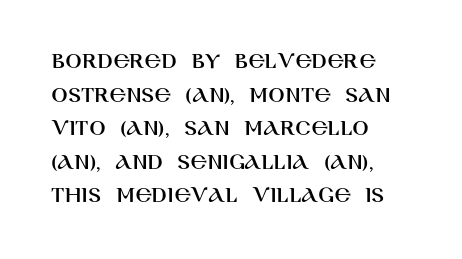
Leading matches the norm, producing a regular column. Every stem runs plumb, perpendicular to the baseline. Underline: absent. In CSS terms this would be text-align: left. Here the glyphs are tracked normally, forming tight word shapes.
